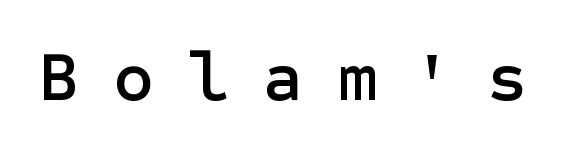
Q: Is the text italic (slanted)? A: No, it is upright.
Q: Is the typeface a serif or a sans-serif typeface? A: Sans-serif.
Q: Is the text underlined? A: No.
Q: Is the spacing between letters normal or unusually wide? A: Unusually wide.
Q: Width (condensed, normal, or wide)? A: Normal.
Q: Stroke contrast? A: Low.
Q: x-height? A: Medium.
